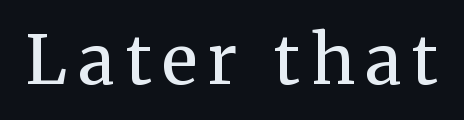
{"serif": "yes", "italic": "no", "bold": "no", "weight": "regular", "width": "normal", "stroke_contrast": "medium", "x_height": "medium", "monospaced": "no", "underline": "no", "glyph_px": 68}
